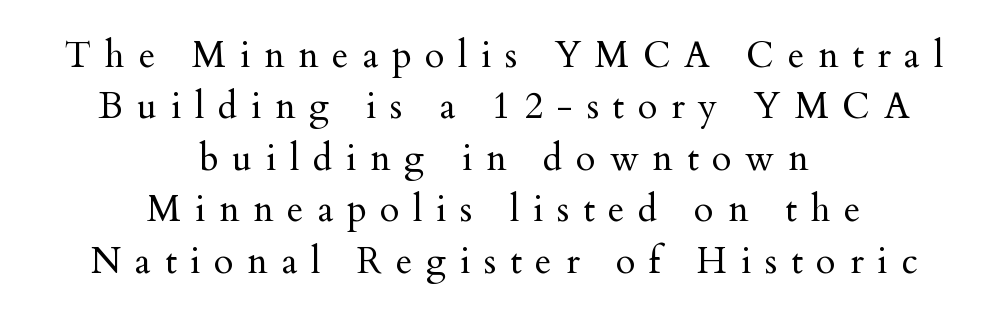
The image shows 36 px regular-weight serif type, upright; set centered, normal line spacing (1.43x), unusually wide letter spacing (+0.38 em), not underlined; medium stroke contrast and a small x-height.
